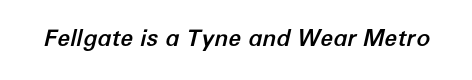
The image shows 23 px text type, italic (leaning right); set normal letter spacing, not underlined.
